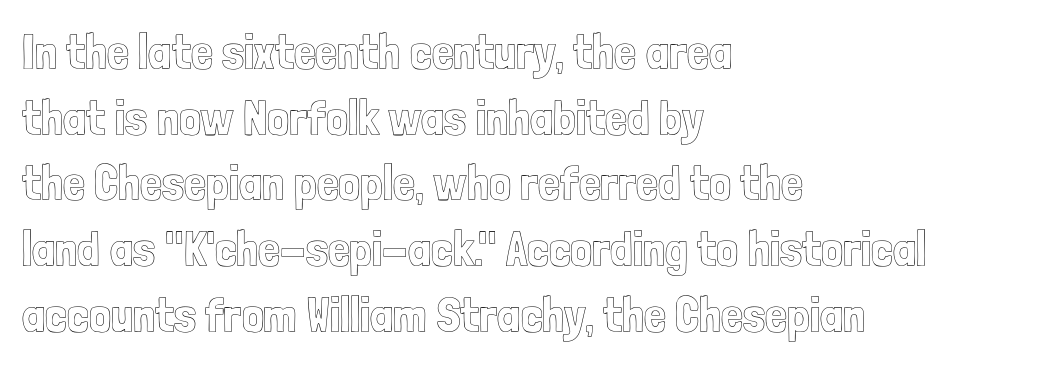
{"italic": "no", "width": "condensed", "x_height": "medium", "monospaced": "no", "underline": "no", "align": "left", "line_spacing": "normal", "line_spacing_ratio": 1.34, "letter_spacing": "normal", "letter_spacing_em": 0.0, "glyph_px": 49}
